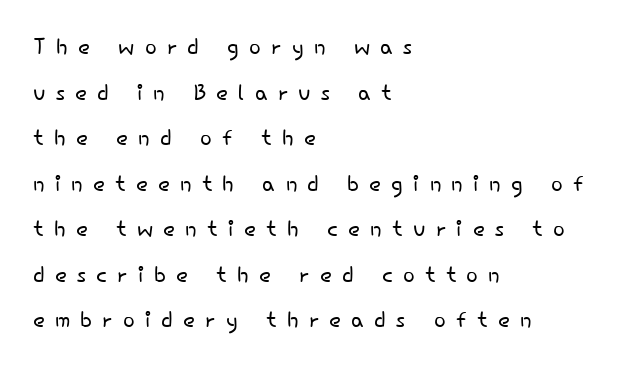
The specimen reads as upright at a glance. The setting favours the left margin, as ordinary paragraphs usually do. Character widths vary here, with narrow letters taking less room than wide ones. The area under the type is left untouched. Weight: not bold — regular or lighter. Display-style spreading of the glyphs; the letterfit is very open.
